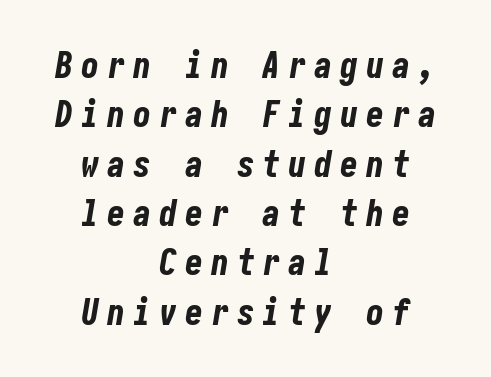
Q: Is the text bold? A: Yes.
Q: Is the text italic (slanted)? A: Yes, it leans right by about 10 degrees.
Q: Is the text underlined? A: No.
Q: How is the paragraph aligned? A: Centered.
Q: Is the spacing between letters normal or unusually wide? A: Unusually wide.
Q: Is the spacing between lines tight, normal or loose? A: Normal.
Q: Width (condensed, normal, or wide)? A: Condensed.
Q: Stroke contrast? A: Low.
Q: x-height? A: Medium.
